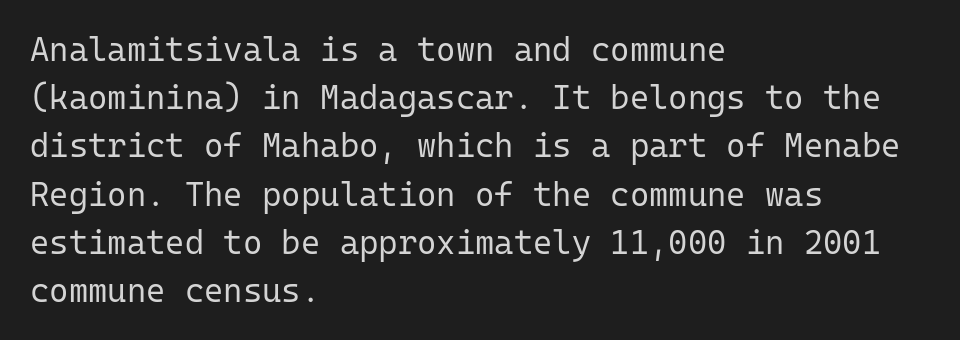
Monospaced: the letters line up in strict vertical columns. The horizontal fit of the characters is conventional and even. Honestly, the row spacing looks completely unremarkable. Observe the absence of serifs on each vertical stroke in this sample. Honestly, there is no underline to notice here at all.
